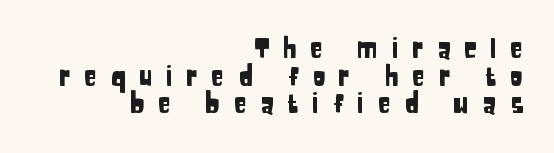
Q: Is the text italic (slanted)? A: No, it is upright.
Q: Is the text underlined? A: No.
Q: How is the paragraph aligned? A: Right-aligned.
Q: Is the spacing between letters normal or unusually wide? A: Unusually wide.
Q: Is the spacing between lines tight, normal or loose? A: Tight.
